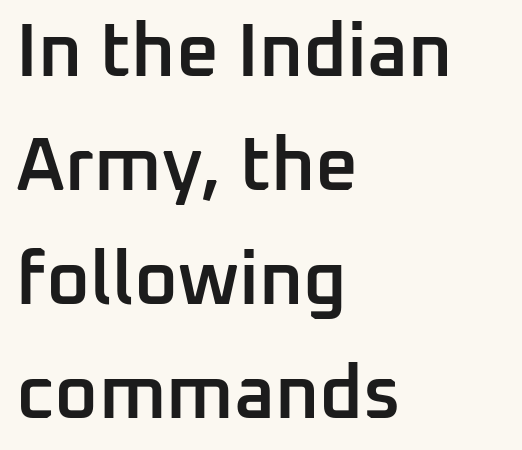
{"serif": "no", "italic": "no", "bold": "semi", "weight": "semibold", "width": "normal", "stroke_contrast": "low", "x_height": "medium", "monospaced": "no", "underline": "no", "align": "left", "line_spacing": "normal", "line_spacing_ratio": 1.52, "letter_spacing": "normal", "letter_spacing_em": 0.0, "glyph_px": 75}
